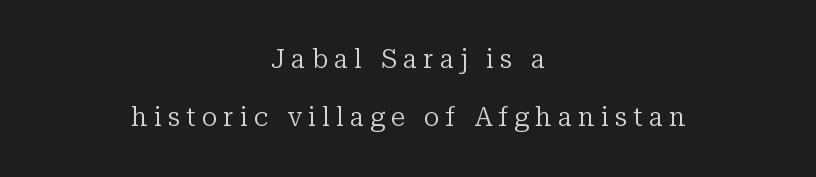
The image shows 26 px text type, upright; set centered, loose line spacing (2.25x), unusually wide letter spacing (+0.24 em), not underlined.
